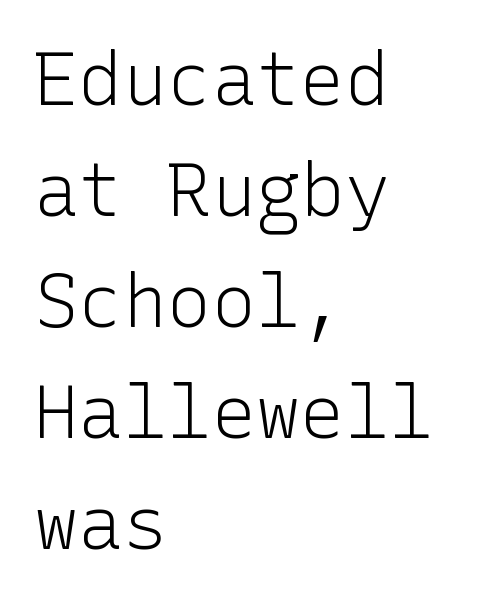
The image shows 74 px light sans-serif type, upright; set left-aligned, normal line spacing (1.5x), normal letter spacing, not underlined; low stroke contrast and a medium x-height.
